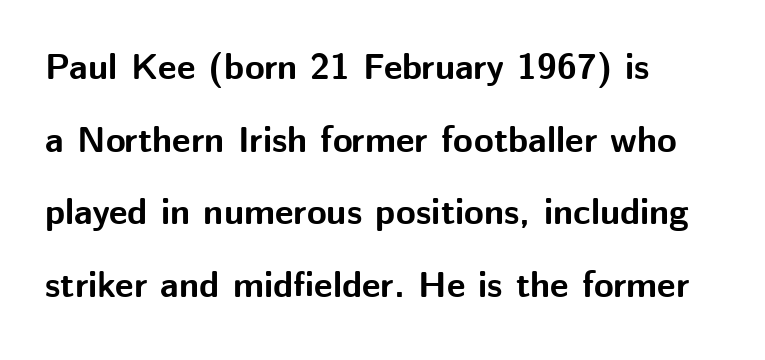
{"serif": "no", "italic": "no", "bold": "yes", "weight": "bold", "width": "normal", "stroke_contrast": "medium", "x_height": "medium", "monospaced": "no", "underline": "no", "align": "left", "line_spacing": "loose", "line_spacing_ratio": 2.02, "letter_spacing": "normal", "letter_spacing_em": 0.0, "glyph_px": 36}
